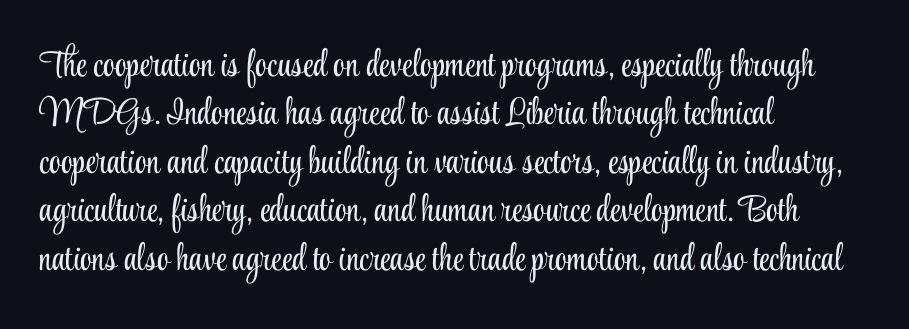
The image shows 37 px light, condensed serif type; set left-aligned, normal line spacing (1.31x), normal letter spacing, not underlined; low stroke contrast and a small x-height.
